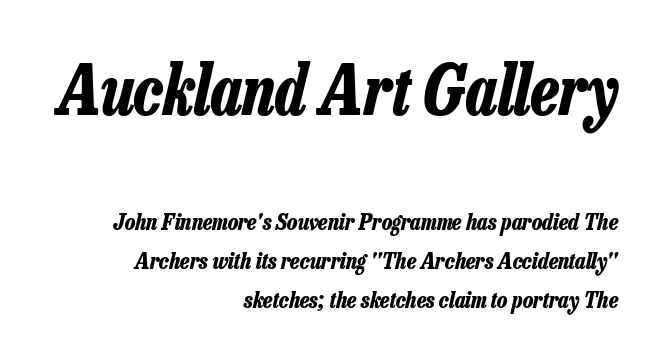
The image shows 68 px bold, condensed type, italic (leaning right); set right-aligned, line spacing 1.71x, normal letter spacing, not underlined; the first (top) block is 2.96x larger; low stroke contrast and a medium x-height.
